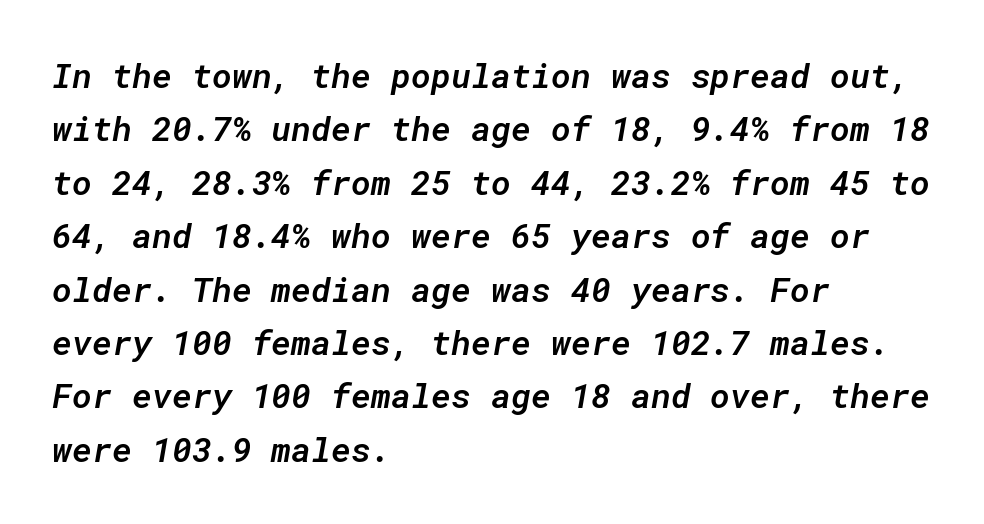
{"italic": "yes", "lean": "right", "slant_degrees": 10, "bold": "semi", "weight": "semibold", "width": "normal", "stroke_contrast": "low", "x_height": "medium", "monospaced": "yes", "underline": "no", "align": "left", "line_spacing": "normal", "line_spacing_ratio": 1.57, "letter_spacing": "normal", "letter_spacing_em": 0.0, "glyph_px": 34}
